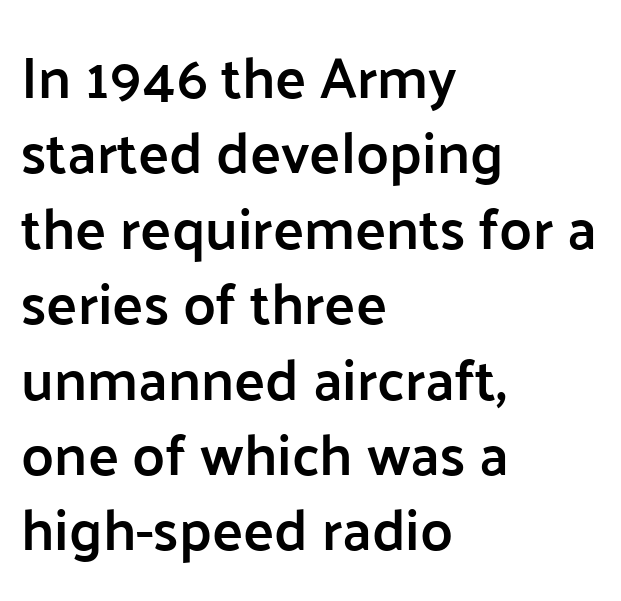
The image shows 58 px semibold sans-serif type, upright; set left-aligned, normal line spacing (1.3x), normal letter spacing, not underlined; low stroke contrast and a medium x-height.
